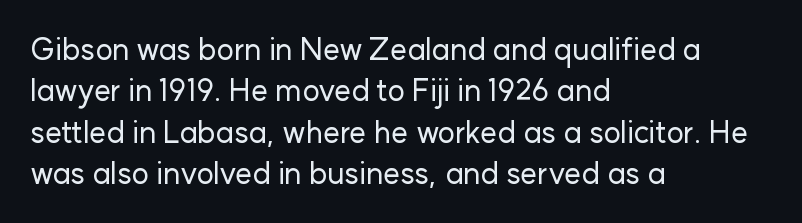
{"serif": "no", "italic": "no", "width": "normal", "stroke_contrast": "low", "x_height": "medium", "monospaced": "no", "underline": "no", "align": "left", "line_spacing": "normal", "line_spacing_ratio": 1.38, "letter_spacing": "normal", "letter_spacing_em": 0.0, "glyph_px": 30}
